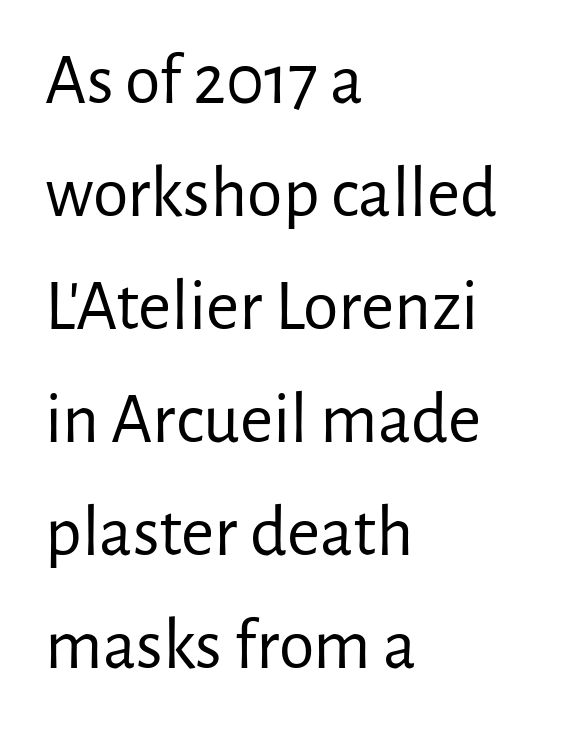
Q: Is the text bold? A: No.
Q: Is the text italic (slanted)? A: No, it is upright.
Q: Is the typeface a serif or a sans-serif typeface? A: Sans-serif.
Q: Is the text underlined? A: No.
Q: How is the paragraph aligned? A: Left-aligned.
Q: Is the spacing between letters normal or unusually wide? A: Normal.
Q: Is the spacing between lines tight, normal or loose? A: Normal.
Q: Width (condensed, normal, or wide)? A: Normal.
Q: Stroke contrast? A: Low.
Q: x-height? A: Medium.
Q: Monospaced? A: No.
